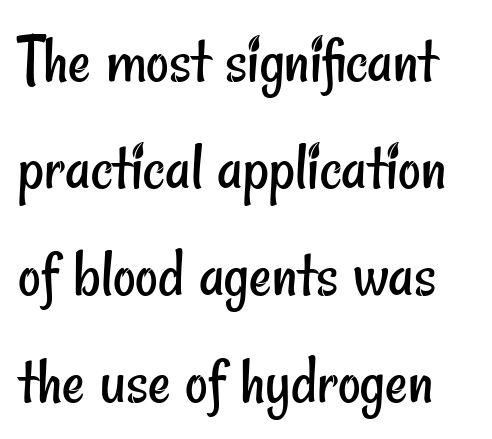
Clear beneath every line of the passage. Spacing between characters is what you'd get straight out of the box. Varying glyph widths throughout — classic text-font behaviour. Regular leading.
